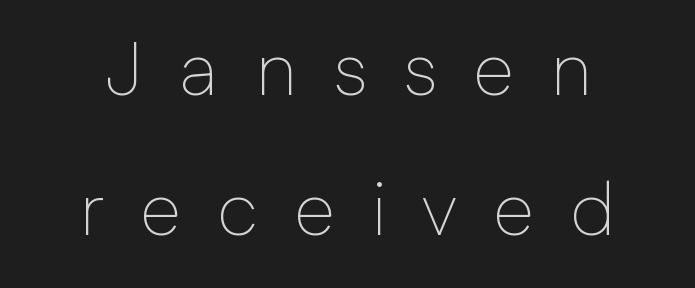
{"serif": "no", "italic": "no", "bold": "no", "weight": "thin", "width": "normal", "stroke_contrast": "low", "x_height": "medium", "monospaced": "no", "underline": "no", "align": "center", "line_spacing_ratio": 1.87, "letter_spacing": "wide", "letter_spacing_em": 0.48, "glyph_px": 75}
